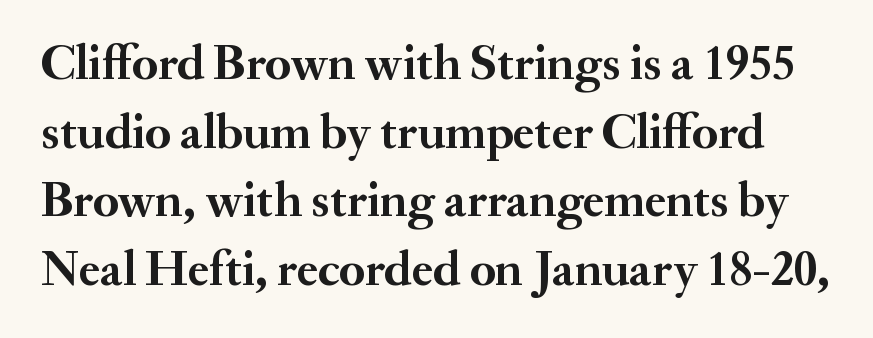
A typesetter would call this proportional, since set widths differ per character. The strip under each line holds only bare page. Characters follow at the spacing the type designer built in. Summary of vertical rhythm: regular, with standard interline spacing. A serif font was chosen for this passage.
